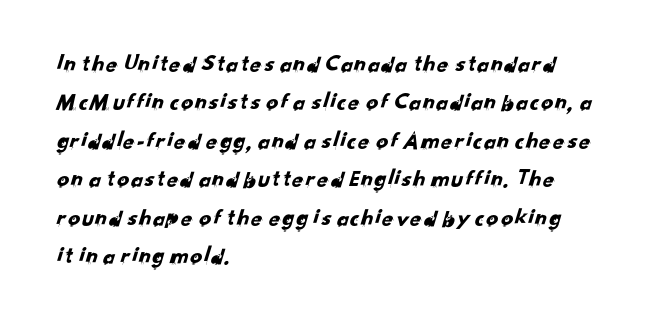
Q: Is the text underlined? A: No.
Q: How is the paragraph aligned? A: Left-aligned.
Q: Is the spacing between letters normal or unusually wide? A: Normal.
Q: Is the spacing between lines tight, normal or loose? A: Normal.
